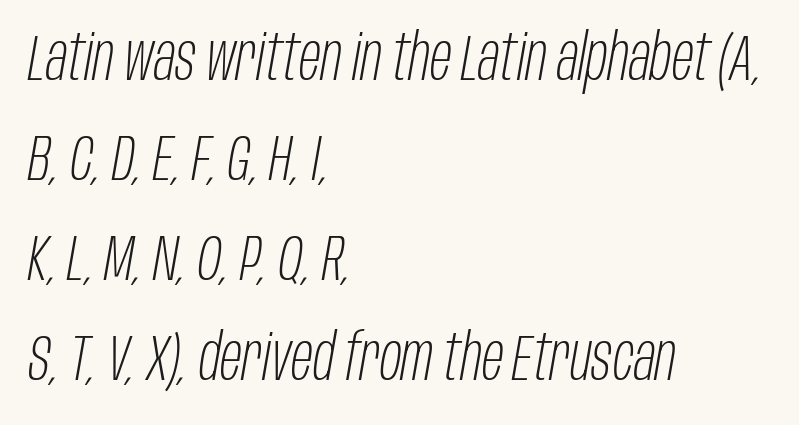
Q: Is the text bold? A: No.
Q: Is the text italic (slanted)? A: Yes, it leans right by about 10 degrees.
Q: Is the text underlined? A: No.
Q: How is the paragraph aligned? A: Left-aligned.
Q: Is the spacing between letters normal or unusually wide? A: Normal.
Q: Is the spacing between lines tight, normal or loose? A: Normal.
Q: Width (condensed, normal, or wide)? A: Condensed.
Q: Stroke contrast? A: Low.
Q: x-height? A: Large.
Q: Monospaced? A: No.
